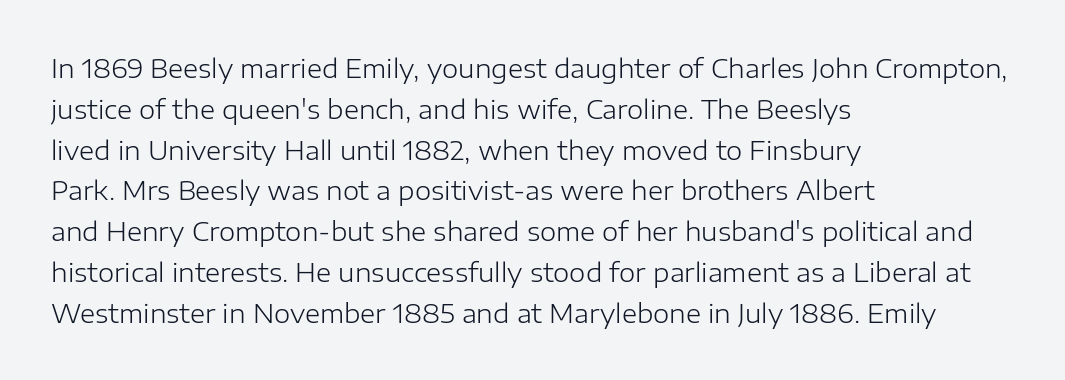
The gap between lines stays unmarked. No extra tracking has been applied to these lines. Does the leading feel generous? No, just average. Short and long lines alike share a common starting point at left.
